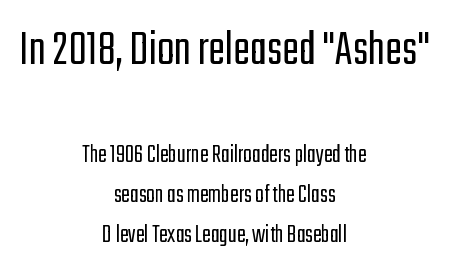
{"serif": "no", "italic": "no", "bold": "no", "weight": "light", "width": "condensed", "stroke_contrast": "low", "x_height": "medium", "monospaced": "no", "underline": "no", "align": "center", "line_spacing": "normal", "line_spacing_ratio": 1.55, "letter_spacing": "normal", "letter_spacing_em": 0.0, "larger_block": "first", "size_ratio": 1.96, "glyph_px": 51}
